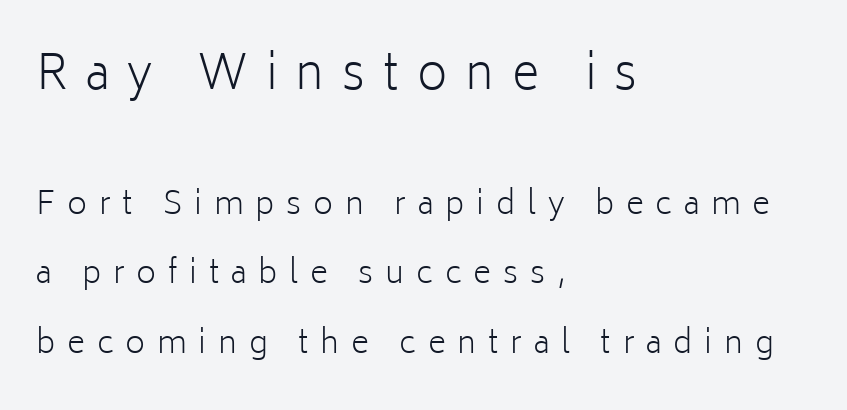
The image shows 47 px light sans-serif type, upright; set left-aligned, loose line spacing (2.24x), unusually wide letter spacing (+0.38 em), not underlined; the first (top) block is 1.52x larger; low stroke contrast and a medium x-height.
